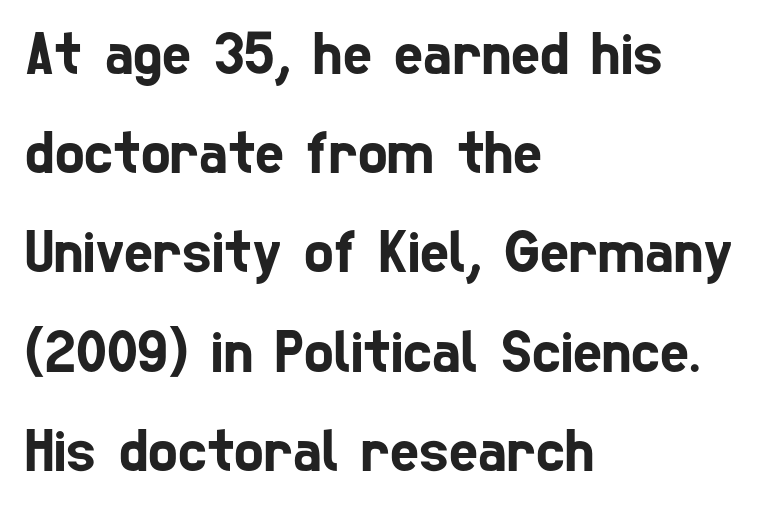
The image shows 62 px condensed sans-serif type; set left-aligned, normal line spacing (1.6x), normal letter spacing, not underlined; low stroke contrast and a medium x-height.
